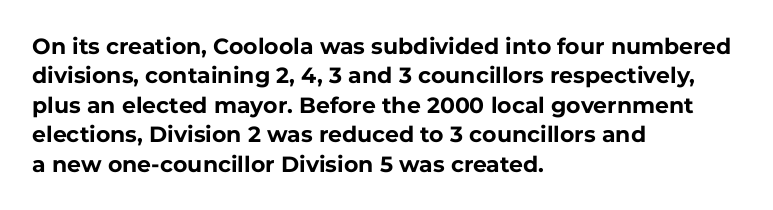
The image shows 22 px bold type, upright; set left-aligned, normal line spacing (1.34x), normal letter spacing, not underlined.
